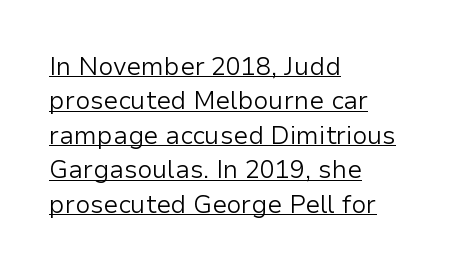
Here the glyphs are tracked normally, forming tight word shapes. Do the letters lean? They stand straight. This rendering uses left alignment, leaving the right contour irregular. Underlined type. Leading matches the norm, producing a regular column. The cut favours lightness, reaching ordinary text weight at its darkest.
